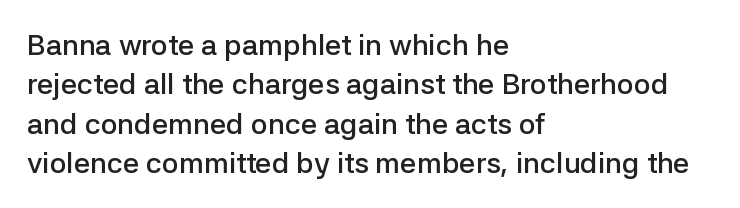
Q: Is the text bold? A: Semi-bold.
Q: Is the text italic (slanted)? A: No, it is upright.
Q: Is the typeface a serif or a sans-serif typeface? A: Sans-serif.
Q: Is the text underlined? A: No.
Q: How is the paragraph aligned? A: Left-aligned.
Q: Is the spacing between letters normal or unusually wide? A: Normal.
Q: Is the spacing between lines tight, normal or loose? A: Normal.
Q: Width (condensed, normal, or wide)? A: Normal.
Q: Stroke contrast? A: Low.
Q: x-height? A: Medium.
Q: Monospaced? A: No.
